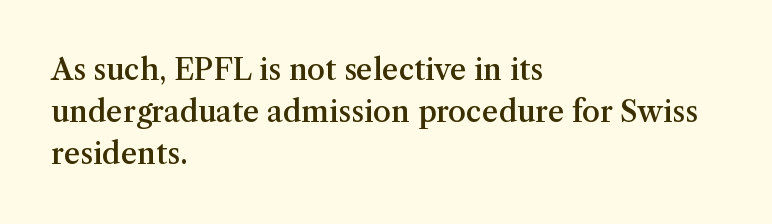
Q: Is the text bold? A: Semi-bold.
Q: Is the text italic (slanted)? A: No, it is upright.
Q: Is the typeface a serif or a sans-serif typeface? A: Serif.
Q: Is the text underlined? A: No.
Q: How is the paragraph aligned? A: Left-aligned.
Q: Is the spacing between letters normal or unusually wide? A: Normal.
Q: Is the spacing between lines tight, normal or loose? A: Normal.
Q: Width (condensed, normal, or wide)? A: Normal.
Q: Stroke contrast? A: Medium.
Q: x-height? A: Medium.
Q: Monospaced? A: No.
